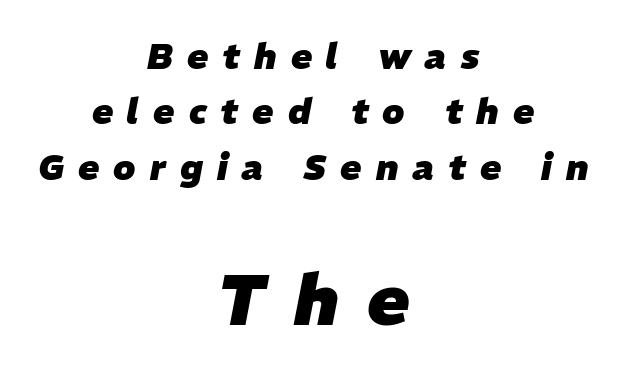
{"italic": "yes", "lean": "right", "slant_degrees": 11, "bold": "yes", "weight": "heavy", "width": "normal", "stroke_contrast": "low", "x_height": "medium", "monospaced": "no", "underline": "no", "align": "center", "line_spacing": "normal", "line_spacing_ratio": 1.58, "letter_spacing": "wide", "letter_spacing_em": 0.41, "larger_block": "second", "size_ratio": 2.0, "glyph_px": 70}
